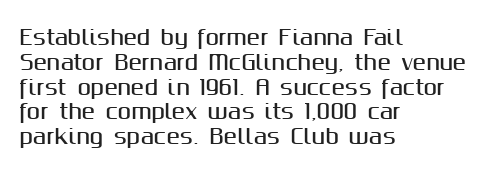
The image shows 20 px text type, upright; set left-aligned, line spacing 1.24x, normal letter spacing, not underlined.
